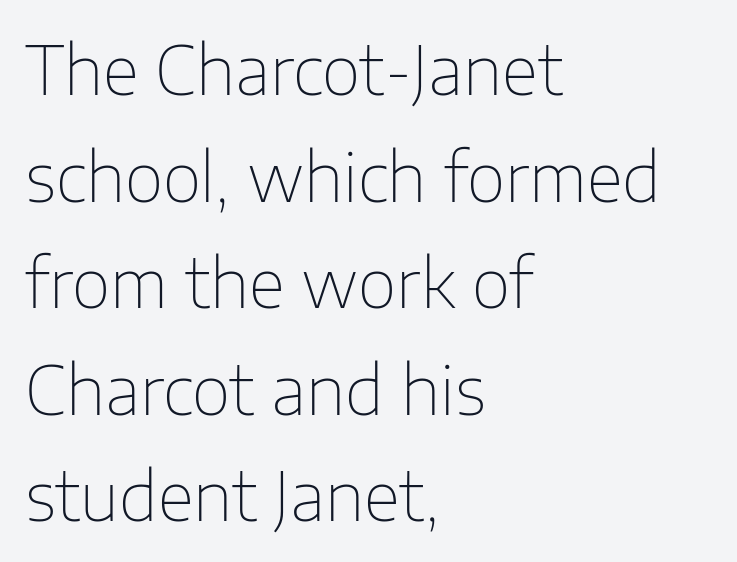
{"serif": "no", "italic": "no", "bold": "no", "weight": "thin", "width": "normal", "stroke_contrast": "low", "x_height": "medium", "monospaced": "no", "underline": "no", "align": "left", "line_spacing": "normal", "line_spacing_ratio": 1.59, "letter_spacing": "normal", "letter_spacing_em": 0.0, "glyph_px": 67}
